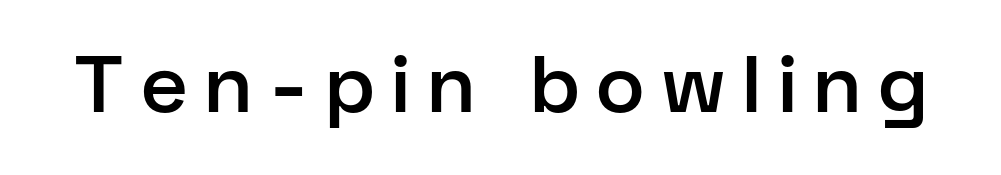
The glyphs have the mass of a demibold cut, below bold. A typesetter would call this proportional, since set widths differ per character. Posture: straight, roman, zero tilt. The face used here is a sans, in the tradition of grotesques and geometrics. Display-style spreading of the glyphs; the letterfit is very open.
